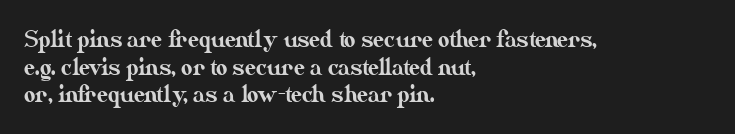
{"italic": "no", "underline": "no", "align": "left", "line_spacing": "normal", "line_spacing_ratio": 1.26, "letter_spacing": "normal", "letter_spacing_em": 0.0, "glyph_px": 22}
